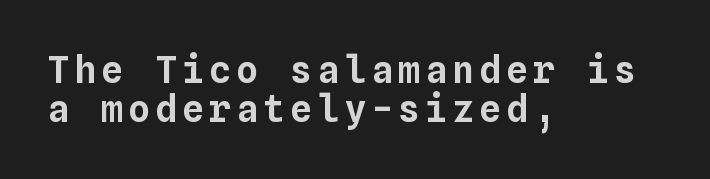
Q: Is the text italic (slanted)? A: No, it is upright.
Q: Is the text underlined? A: No.
Q: How is the paragraph aligned? A: Left-aligned.
Q: Is the spacing between lines tight, normal or loose? A: Tight.
Q: Width (condensed, normal, or wide)? A: Normal.
Q: Stroke contrast? A: Low.
Q: x-height? A: Medium.
Q: Monospaced? A: Yes.
